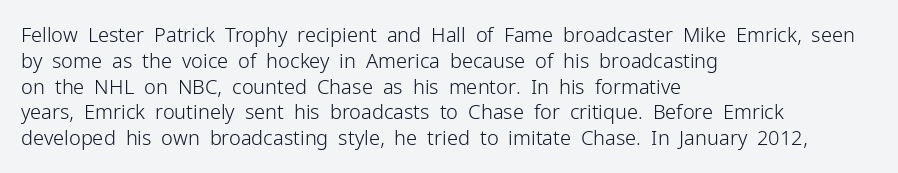
The image shows 20 px text type, upright; set left-aligned, normal line spacing (1.29x), normal letter spacing, not underlined.
